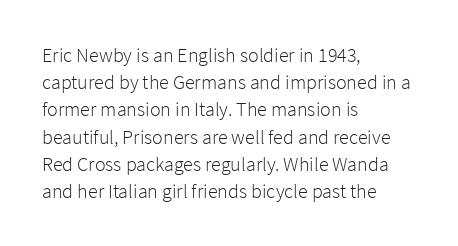
The text block is weighted toward the left margin, trailing off unevenly rightward. Summary of vertical rhythm: regular, with standard interline spacing. Spacing between characters is what you'd get straight out of the box. The letterforms sit at book weight or below.
